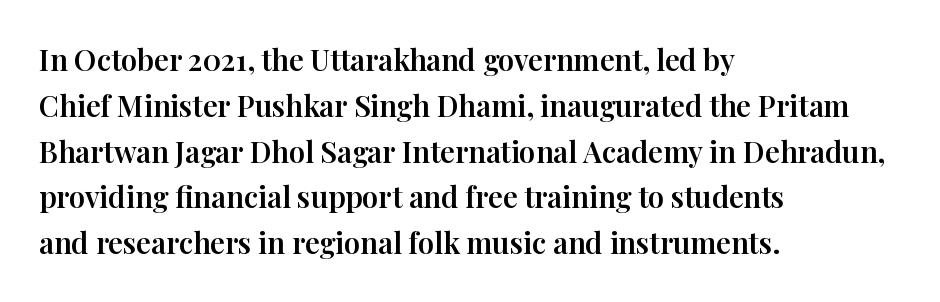
{"serif": "yes", "italic": "no", "width": "normal", "stroke_contrast": "high", "x_height": "medium", "monospaced": "no", "underline": "no", "align": "left", "line_spacing": "normal", "line_spacing_ratio": 1.58, "letter_spacing": "normal", "letter_spacing_em": 0.0, "glyph_px": 29}
